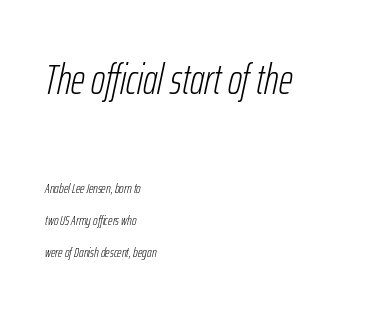
The letters are slanted; this is an italic face. Short note: letters normally spaced. The paragraph shown leans on its left margin. The more generous point size was reserved for the upper chunk.
